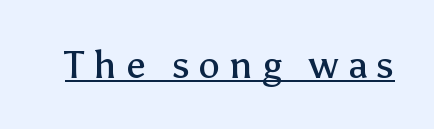
The image shows 39 px regular-weight sans-serif type, upright; set unusually wide letter spacing (+0.23 em), underlined; low stroke contrast and a medium x-height.
